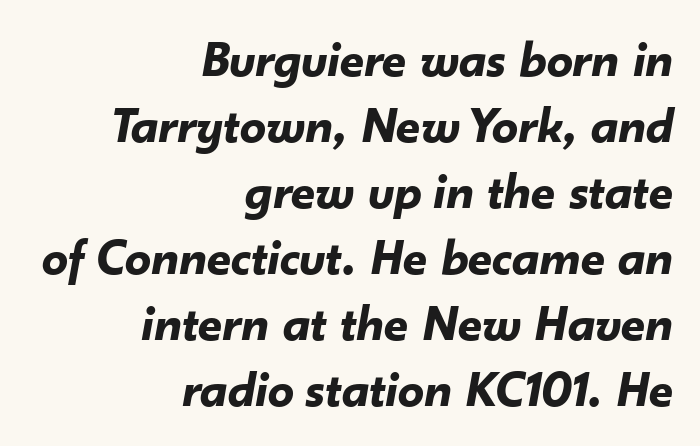
Students, observe: this is what conventionally led text looks like. The letters advance in unequal steps, a hallmark of proportional type. Just letters on the line, the space beneath them empty. Line endings align vertically; line beginnings do not. Posture: slanted.
